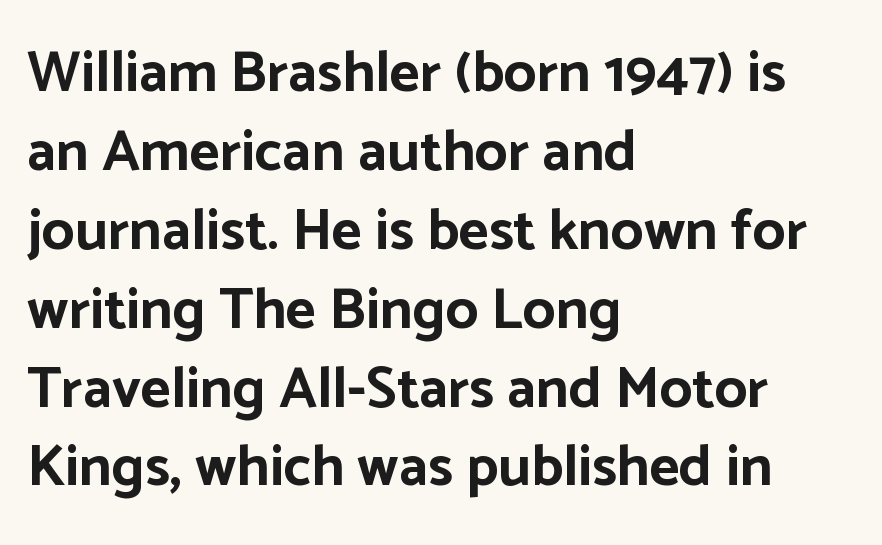
The image shows 58 px bold sans-serif type, upright; set left-aligned, normal line spacing (1.36x), normal letter spacing, not underlined; low stroke contrast and a medium x-height.
